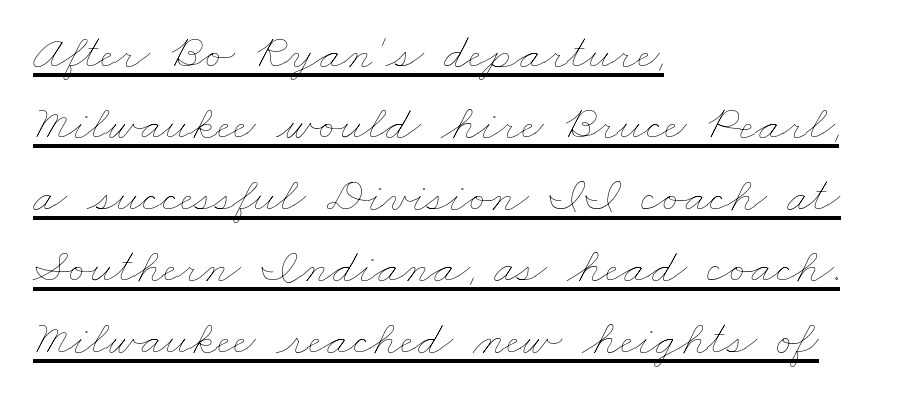
Q: Is the text bold? A: No.
Q: Is the text underlined? A: Yes.
Q: How is the paragraph aligned? A: Left-aligned.
Q: Is the spacing between letters normal or unusually wide? A: Normal.
Q: Is the spacing between lines tight, normal or loose? A: Normal.
Q: Width (condensed, normal, or wide)? A: Wide.
Q: Stroke contrast? A: Low.
Q: x-height? A: Small.
Q: Monospaced? A: No.
